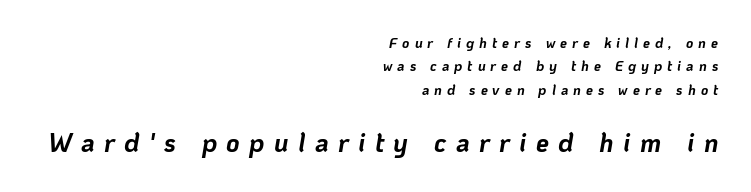
{"italic": "yes", "lean": "right", "slant_degrees": 10, "bold": "yes", "underline": "no", "align": "right", "line_spacing": "normal", "line_spacing_ratio": 1.67, "letter_spacing": "wide", "letter_spacing_em": 0.36, "larger_block": "second", "size_ratio": 1.86, "glyph_px": 26}
